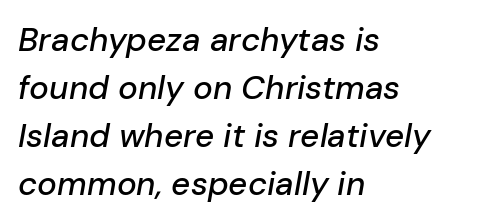
{"italic": "yes", "lean": "right", "slant_degrees": 10, "width": "normal", "stroke_contrast": "low", "x_height": "medium", "monospaced": "no", "underline": "no", "align": "left", "line_spacing": "normal", "line_spacing_ratio": 1.45, "letter_spacing": "normal", "letter_spacing_em": 0.0, "glyph_px": 33}
